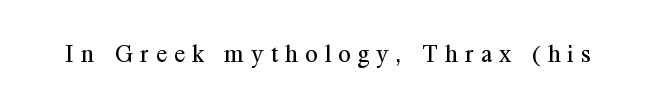
Letter spacing: wide. Anything drawn beneath the words? Only blank space. The font's upright variant was chosen for this text. The characters are drawn with everyday or finer stroke widths.
